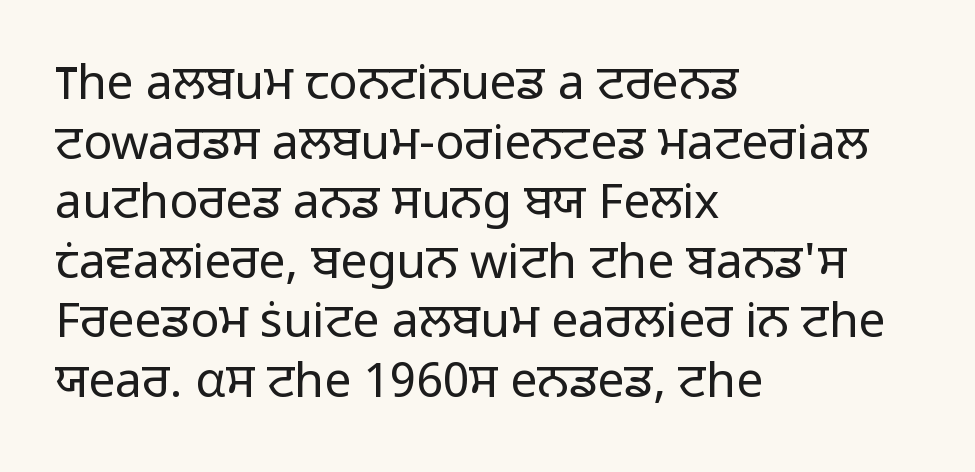
Q: Is the text bold? A: No.
Q: Is the text italic (slanted)? A: No, it is upright.
Q: Is the typeface a serif or a sans-serif typeface? A: Sans-serif.
Q: Is the text underlined? A: No.
Q: How is the paragraph aligned? A: Left-aligned.
Q: Is the spacing between letters normal or unusually wide? A: Normal.
Q: Width (condensed, normal, or wide)? A: Normal.
Q: Stroke contrast? A: Low.
Q: x-height? A: Medium.
Q: Monospaced? A: No.
